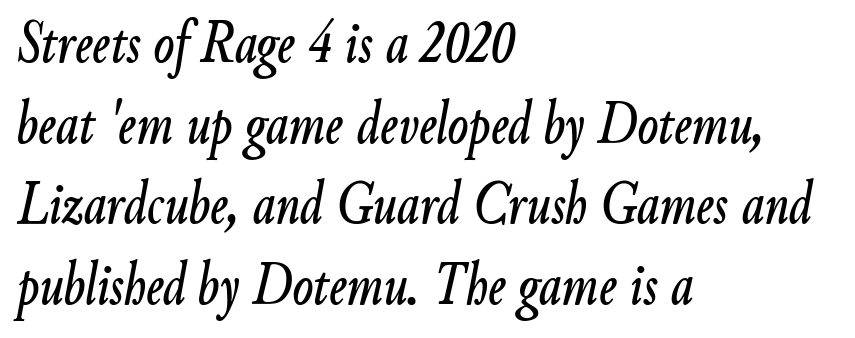
Looks like regular typesetting: each glyph gets only the width it needs. Leading: standard. How are the letters spaced? Ordinarily, with no added tracking. Is the block centered? No — it sits flush against the left margin. The strip under each line holds only bare page.
